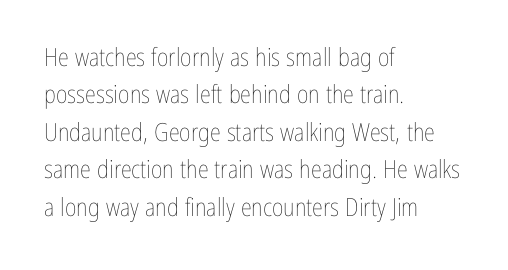
In CSS terms this would be text-align: left. Descenders are the only things crossing below the line. One glance says typical: line gaps are just what's usual. This is the regular roman posture of the typeface.
